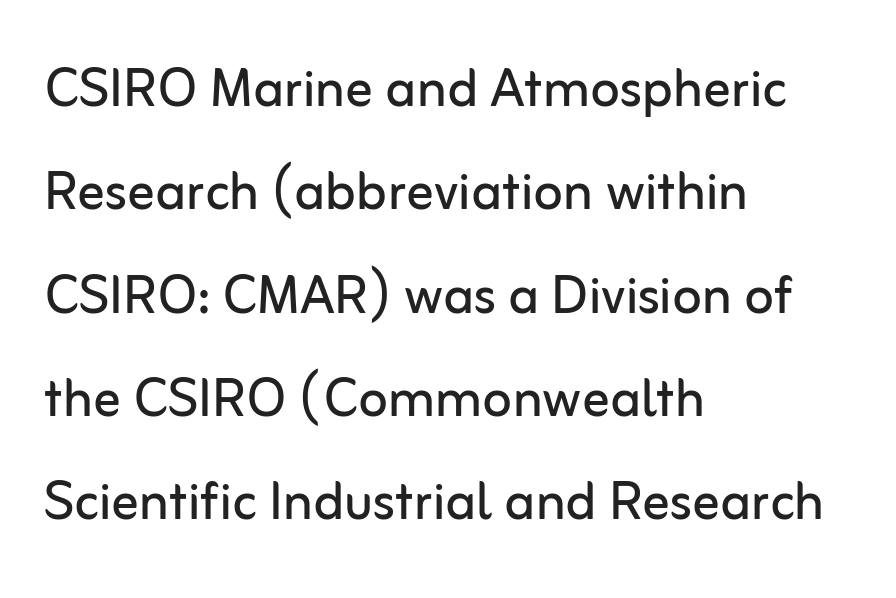
Layout note: lines flush left. You could not count columns in this text — the font is proportionally spaced. The font is comparable to plain body text, perhaps lighter. Designer's note — italics off, roman on. No feet cap the strokes, marking this as sans-serif type.
